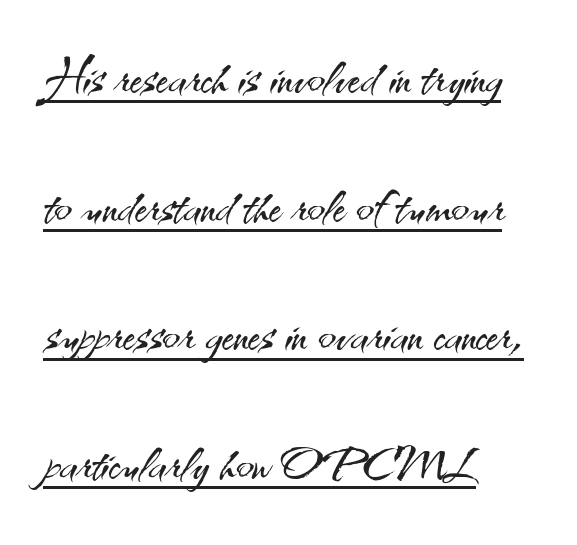
{"serif": "no", "bold": "no", "weight": "light", "width": "normal", "stroke_contrast": "medium", "x_height": "small", "monospaced": "no", "underline": "yes", "align": "left", "line_spacing": "loose", "line_spacing_ratio": 1.98, "letter_spacing": "normal", "letter_spacing_em": 0.0, "glyph_px": 65}
